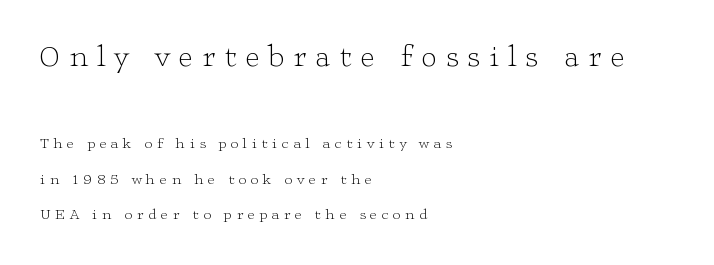
{"serif": "yes", "italic": "no", "bold": "no", "weight": "light", "width": "wide", "stroke_contrast": "low", "x_height": "medium", "monospaced": "no", "underline": "no", "align": "left", "line_spacing": "loose", "line_spacing_ratio": 2.37, "letter_spacing": "wide", "letter_spacing_em": 0.31, "larger_block": "first", "size_ratio": 2.0, "glyph_px": 30}
